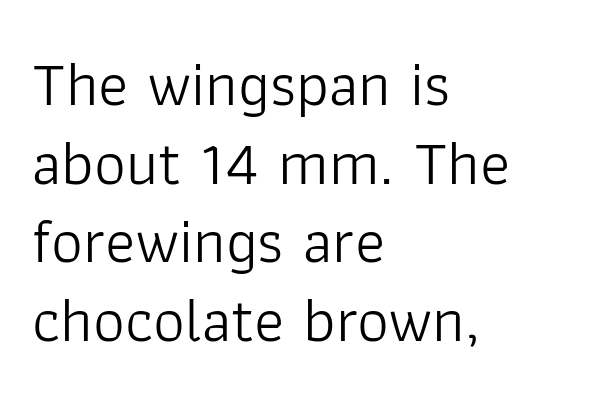
Caption: multi-line text, flush left, ragged right. Vertical spacing — default. Each letter's strokes conclude bluntly, with no projecting serifs. Designer's note — italics off, roman on. These glyphs show unthickened strokes, regular width or finer.
